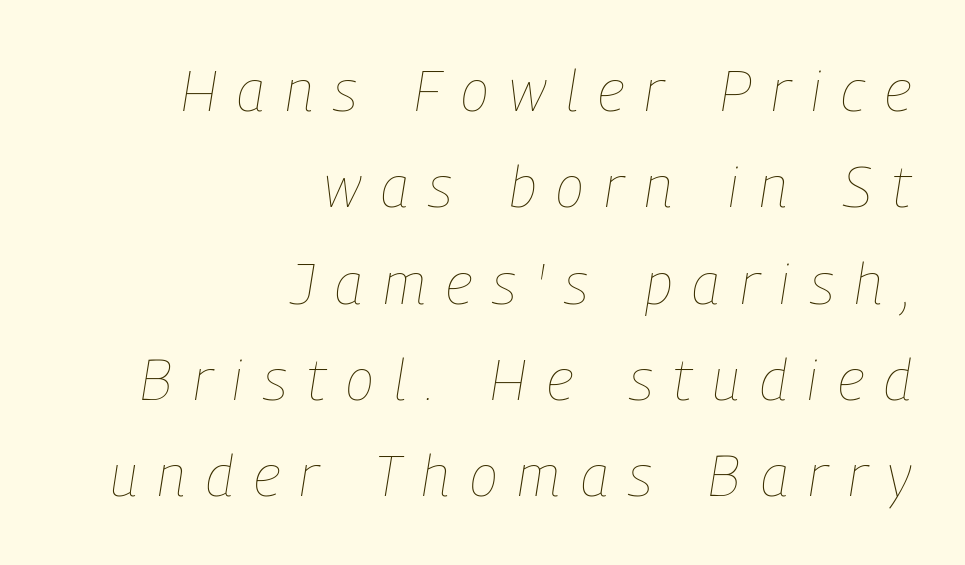
Q: Is the text bold? A: No.
Q: Is the text italic (slanted)? A: Yes, it leans right by about 9 degrees.
Q: Is the text underlined? A: No.
Q: How is the paragraph aligned? A: Right-aligned.
Q: Is the spacing between letters normal or unusually wide? A: Unusually wide.
Q: Is the spacing between lines tight, normal or loose? A: Normal.
Q: Width (condensed, normal, or wide)? A: Condensed.
Q: Stroke contrast? A: Low.
Q: x-height? A: Medium.
Q: Monospaced? A: No.
